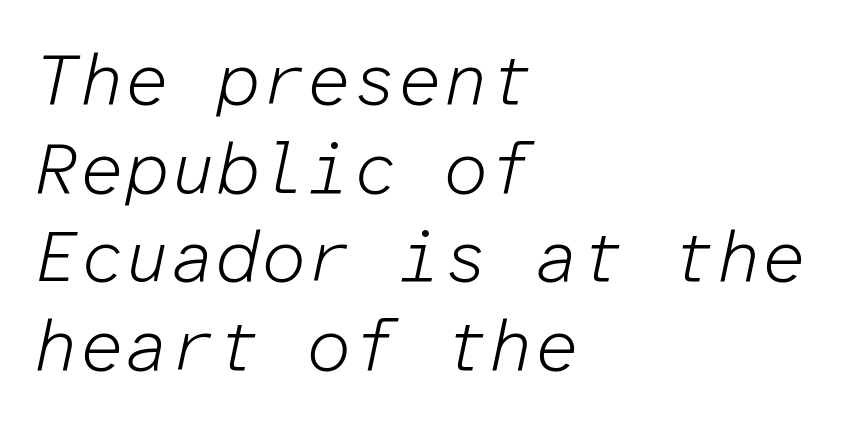
Standard letterfit; no display-style spreading of the glyphs. The rendering applies a slant to the glyphs. This rendering features lettering with no underline. The strokes are not fattened; the text isn't bold.
